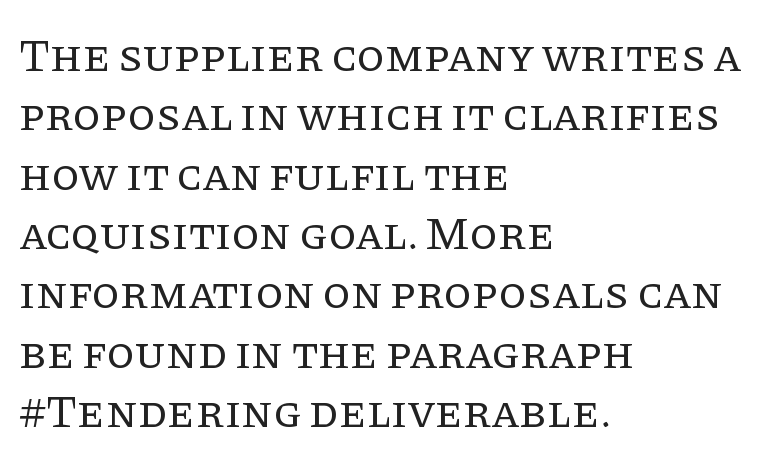
Q: Is the text bold? A: No.
Q: Is the text italic (slanted)? A: No, it is upright.
Q: Is the typeface a serif or a sans-serif typeface? A: Serif.
Q: Is the text underlined? A: No.
Q: How is the paragraph aligned? A: Left-aligned.
Q: Is the spacing between letters normal or unusually wide? A: Normal.
Q: Is the spacing between lines tight, normal or loose? A: Normal.
Q: Width (condensed, normal, or wide)? A: Normal.
Q: Stroke contrast? A: Low.
Q: x-height? A: Large.
Q: Monospaced? A: No.
